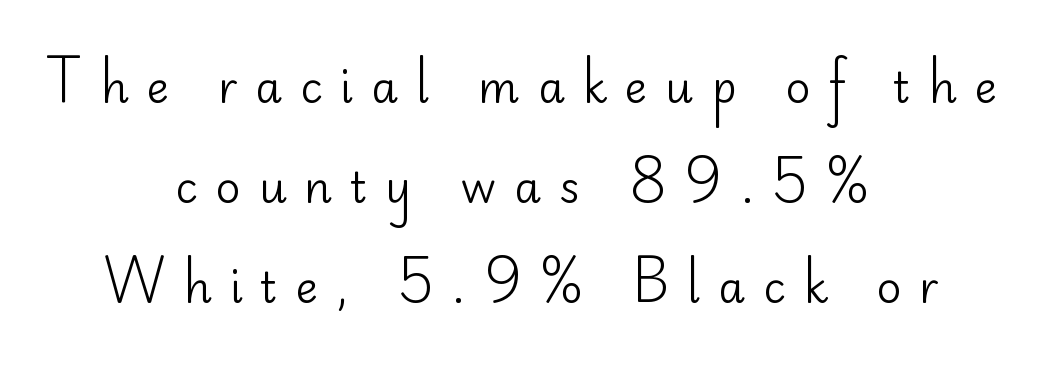
The image shows 43 px regular-weight sans-serif type, upright; set centered, loose line spacing (2.33x), unusually wide letter spacing (+0.42 em), not underlined; low stroke contrast and a small x-height.
